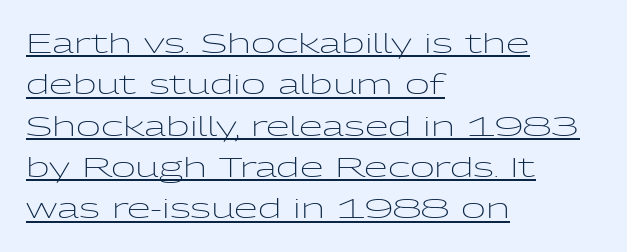
What's the leading like? Ordinary, nothing unusual. Like a heading marked for emphasis, these lines bear an underscore. Standard letterfit; no display-style spreading of the glyphs. Quick note: not italic, upright. The paragraph shown leans on its left margin. Heft: none added — not bold.
